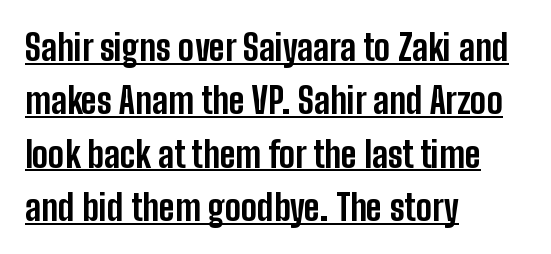
The image shows 36 px bold, condensed sans-serif type, upright; set left-aligned, normal line spacing (1.48x), normal letter spacing, underlined; low stroke contrast and a medium x-height.
